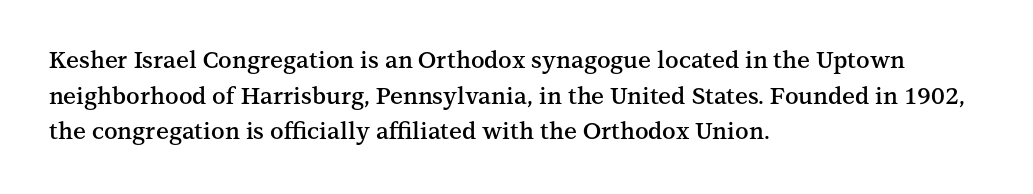
Notice how the passage keeps a crisp vertical edge on the left only. You could call the tracking neutral — neither tight nor loose. Compared with an ordinary text face, these strokes are moderately heavier — a semibold. No italicization has been applied; the sample stays upright.
